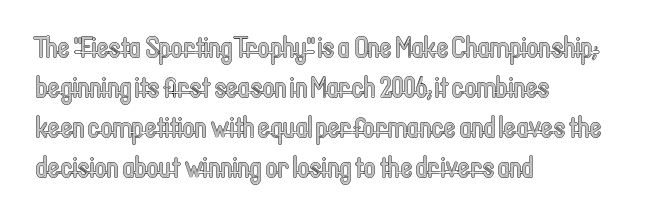
Is there much room between lines? A standard amount, neither cramped nor airy. The rendering uses natural spacing where letterforms have individual widths. The rag falls on the right side of this text block. The letters stand upright; this is a roman face. The tracking reads as untouched default to a designer's eye.
